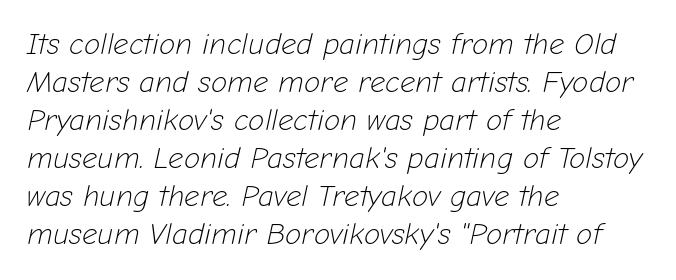
Each line starts at the same left margin while the right side varies. Every character sits at an angle, as italics do. This sample keeps an unexceptional amount of space between lines. The font sits on the lighter half of the weight spectrum, regular included.
